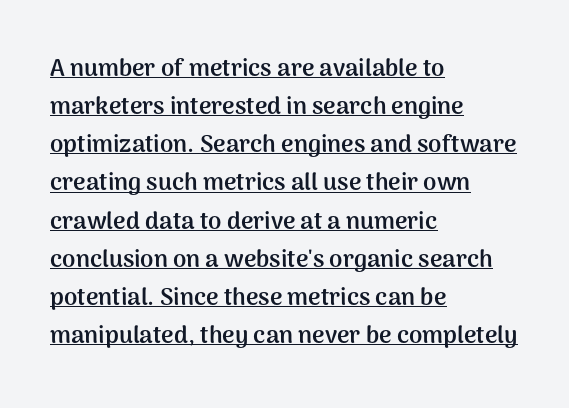
Q: Is the text bold? A: Yes.
Q: Is the text italic (slanted)? A: No, it is upright.
Q: Is the text underlined? A: Yes.
Q: How is the paragraph aligned? A: Left-aligned.
Q: Is the spacing between letters normal or unusually wide? A: Normal.
Q: Is the spacing between lines tight, normal or loose? A: Normal.
